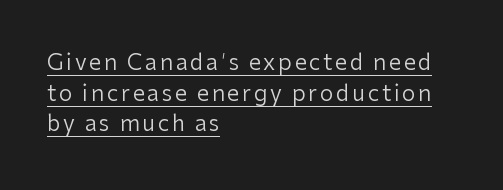
{"italic": "no", "bold": "no", "underline": "yes", "align": "left", "line_spacing": "normal", "line_spacing_ratio": 1.39, "glyph_px": 22}
